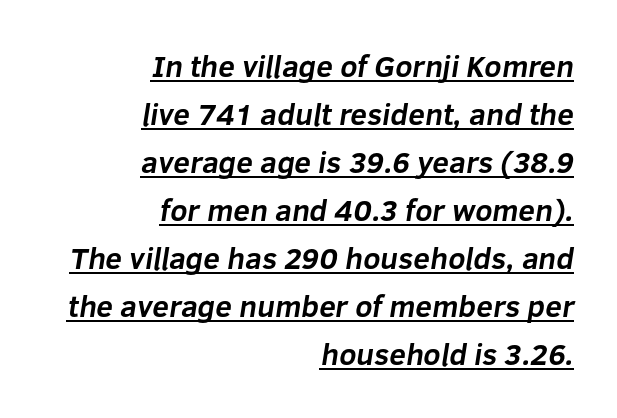
{"serif": "no", "bold": "yes", "weight": "bold", "width": "normal", "stroke_contrast": "low", "x_height": "medium", "monospaced": "no", "underline": "yes", "align": "right", "line_spacing": "normal", "line_spacing_ratio": 1.6, "letter_spacing": "normal", "letter_spacing_em": 0.0, "glyph_px": 30}
